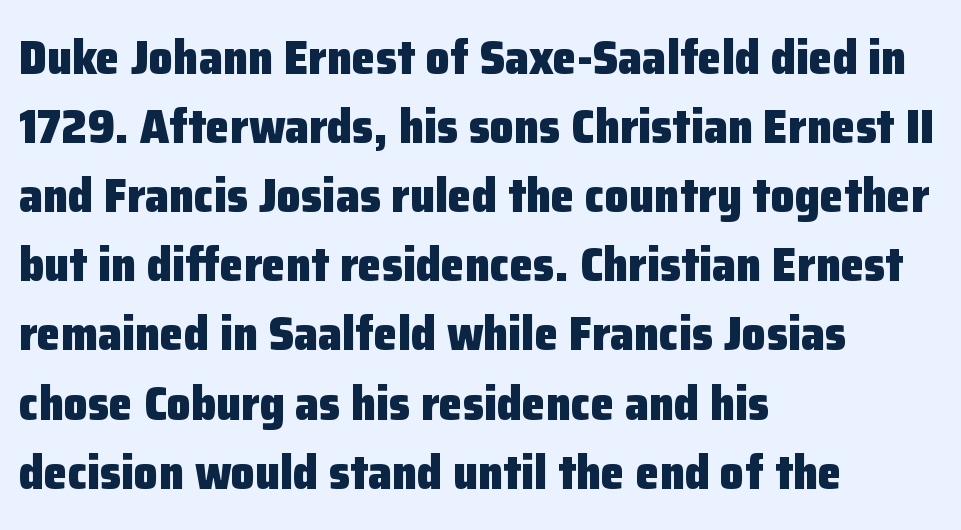
Q: Is the text bold? A: Yes.
Q: Is the text italic (slanted)? A: No, it is upright.
Q: Is the typeface a serif or a sans-serif typeface? A: Sans-serif.
Q: Is the text underlined? A: No.
Q: How is the paragraph aligned? A: Left-aligned.
Q: Is the spacing between letters normal or unusually wide? A: Normal.
Q: Is the spacing between lines tight, normal or loose? A: Normal.
Q: Width (condensed, normal, or wide)? A: Normal.
Q: Stroke contrast? A: Low.
Q: x-height? A: Medium.
Q: Monospaced? A: No.
